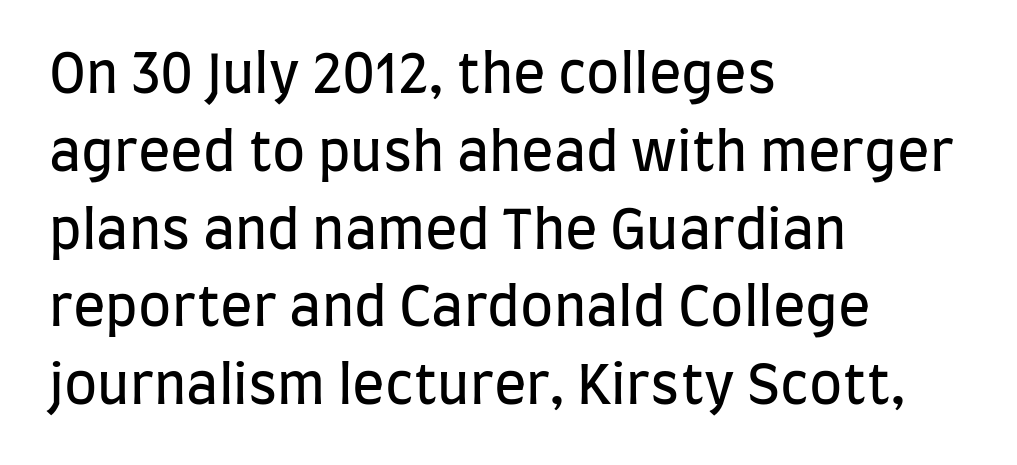
{"serif": "no", "italic": "no", "bold": "no", "weight": "regular", "width": "condensed", "stroke_contrast": "low", "x_height": "large", "monospaced": "no", "underline": "no", "align": "left", "line_spacing": "normal", "line_spacing_ratio": 1.44, "letter_spacing": "normal", "letter_spacing_em": 0.0, "glyph_px": 54}
